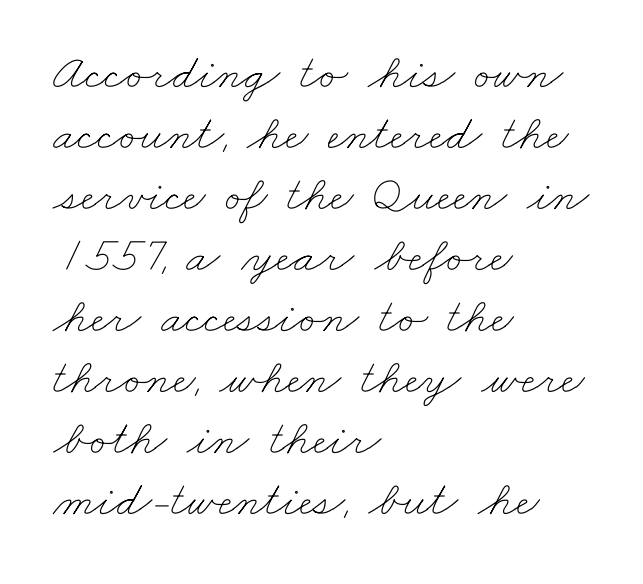
The image shows 50 px thin, wide type; set left-aligned, line spacing 1.22x, normal letter spacing, not underlined; low stroke contrast and a small x-height.
